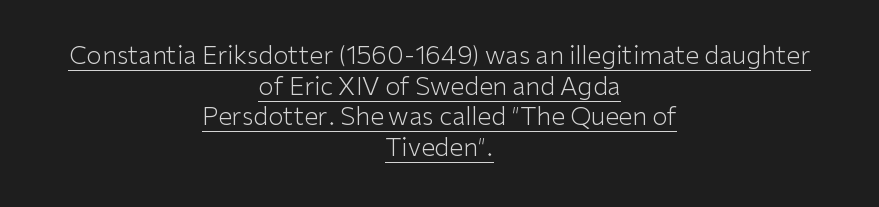
The image shows 25 px text type, upright; set centered, line spacing 1.23x, normal letter spacing, underlined.
